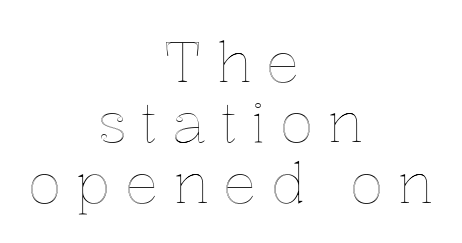
The tracking reads as deliberately expanded to a designer's eye. Posture: straight, roman, zero tilt. Each letter keeps its own natural width here, so spacing adapts to shape. Successive baselines arrive quickly, one right under another. A bare baseline throughout the passage. Centered paragraph, ragged on both sides.
